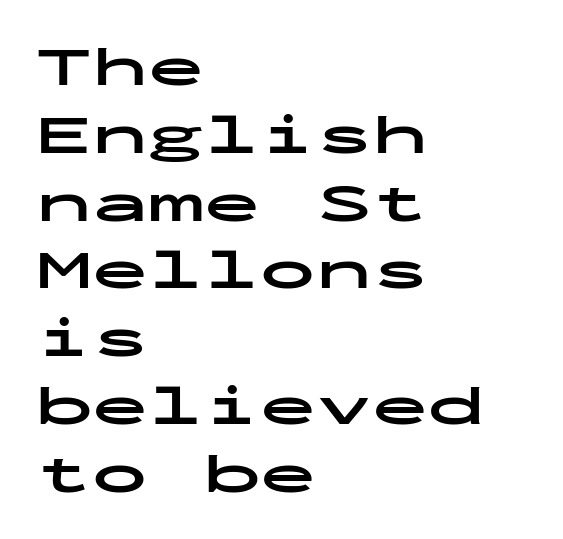
The image shows 56 px bold, wide sans-serif type, upright, monospaced; set left-aligned, line spacing 1.21x, normal letter spacing, not underlined; low stroke contrast and a medium x-height.
